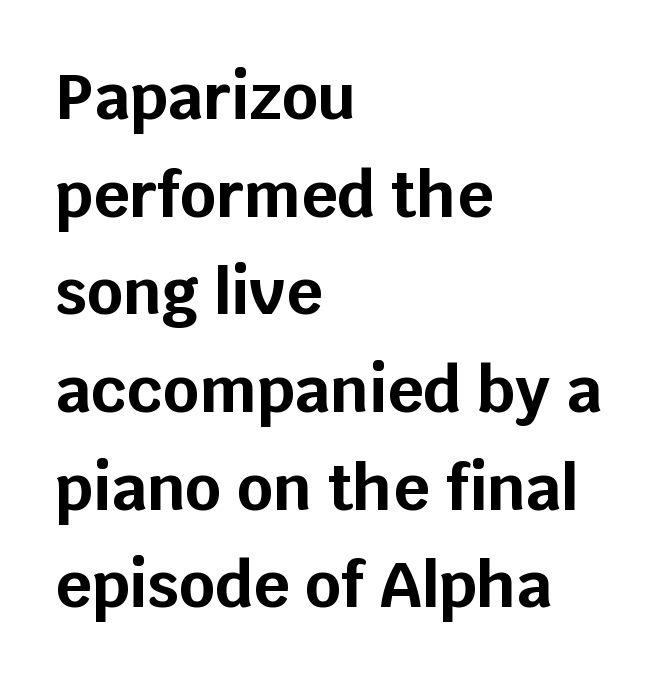
The image shows 63 px bold sans-serif type, upright; set left-aligned, normal line spacing (1.55x), normal letter spacing, not underlined; low stroke contrast and a large x-height.
